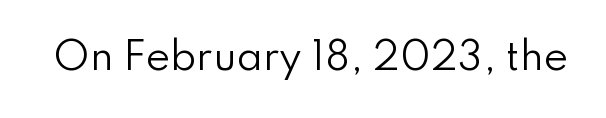
Q: Is the text bold? A: No.
Q: Is the text italic (slanted)? A: No, it is upright.
Q: Is the typeface a serif or a sans-serif typeface? A: Sans-serif.
Q: Is the text underlined? A: No.
Q: Is the spacing between letters normal or unusually wide? A: Normal.
Q: Width (condensed, normal, or wide)? A: Normal.
Q: Stroke contrast? A: Low.
Q: x-height? A: Small.
Q: Monospaced? A: No.
